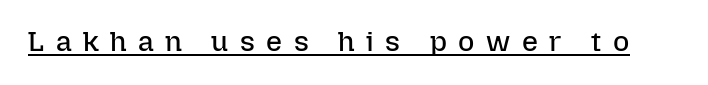
Here the glyphs are tracked loosely, breaking word shapes into spaced letters. The letters advance in unequal steps, a hallmark of proportional type. Characters remain perfectly vertical along every line. In designer terms, the underline attribute is active on this setting. The strokes are not fattened; the text isn't bold.
